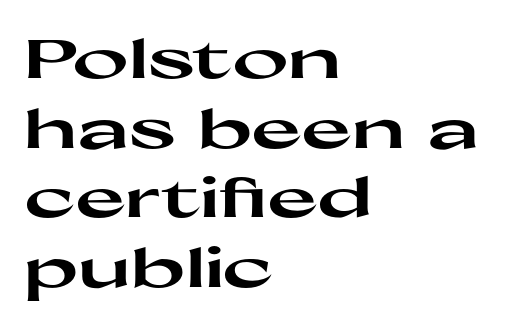
Q: Is the text bold? A: Yes.
Q: Is the text italic (slanted)? A: No, it is upright.
Q: Is the typeface a serif or a sans-serif typeface? A: Sans-serif.
Q: Is the text underlined? A: No.
Q: How is the paragraph aligned? A: Left-aligned.
Q: Is the spacing between letters normal or unusually wide? A: Normal.
Q: Is the spacing between lines tight, normal or loose? A: Normal.
Q: Width (condensed, normal, or wide)? A: Wide.
Q: Stroke contrast? A: High.
Q: x-height? A: Medium.
Q: Monospaced? A: No.
